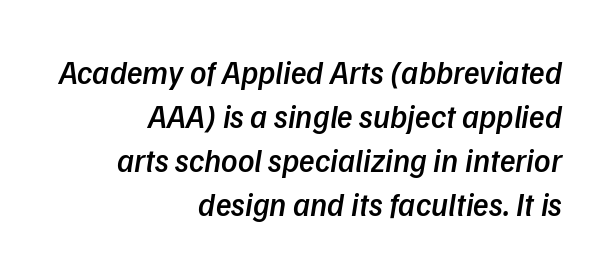
Students, note that the glyphs here touch the page at normal intervals. The rendering anchors every line to the right-hand side. Unmarked baselines from the first word to the last. Varying glyph widths throughout — classic text-font behaviour.
